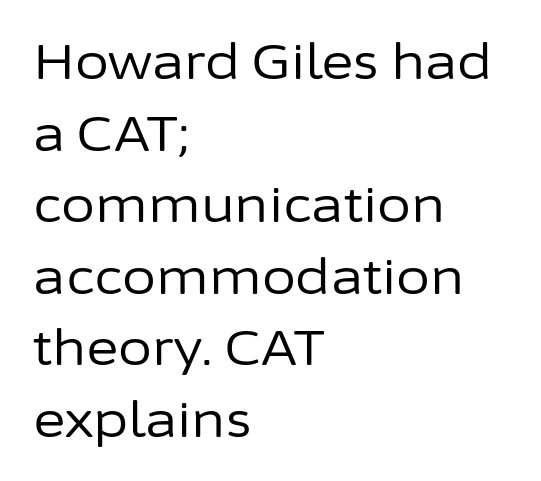
{"serif": "no", "italic": "no", "bold": "no", "weight": "regular", "width": "normal", "stroke_contrast": "low", "x_height": "medium", "monospaced": "no", "underline": "no", "align": "left", "line_spacing": "normal", "line_spacing_ratio": 1.46, "letter_spacing": "normal", "letter_spacing_em": 0.0, "glyph_px": 49}
